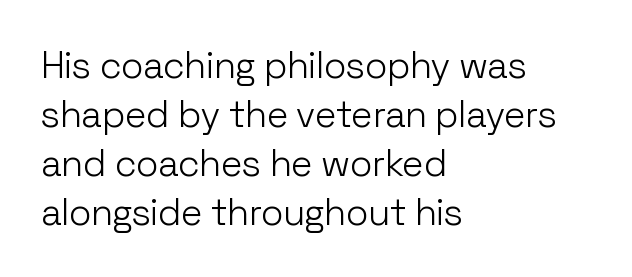
Q: Is the text bold? A: No.
Q: Is the text italic (slanted)? A: No, it is upright.
Q: Is the typeface a serif or a sans-serif typeface? A: Sans-serif.
Q: Is the text underlined? A: No.
Q: How is the paragraph aligned? A: Left-aligned.
Q: Is the spacing between letters normal or unusually wide? A: Normal.
Q: Is the spacing between lines tight, normal or loose? A: Normal.
Q: Width (condensed, normal, or wide)? A: Normal.
Q: Stroke contrast? A: Low.
Q: x-height? A: Medium.
Q: Monospaced? A: No.
